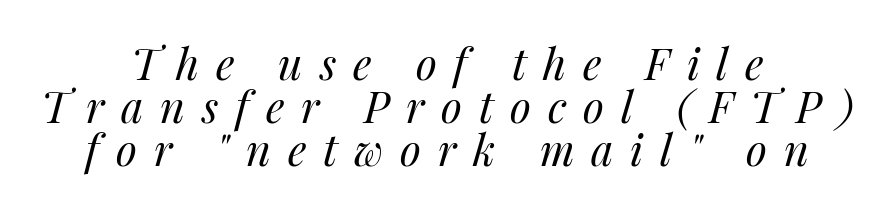
Spacing between characters has been opened up far beyond the box default. Each line is balanced around a shared central axis. Is this a fixed-width face? No — the glyphs have proportional, varying widths. Reading down the column, the eye jumps only a short way to each next line. Check under the words: just untouched page.
